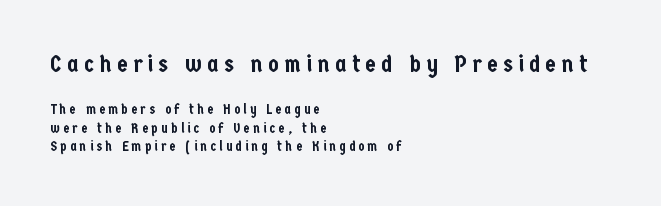
Large over small — that's the arrangement of the two blocks here. Anything drawn beneath the words? Only blank space. Each word looks stretched out because of the extra space between its letters. The lettering stays uniformly vertical, giving the passage a roman look. Layout note: lines flush left.
